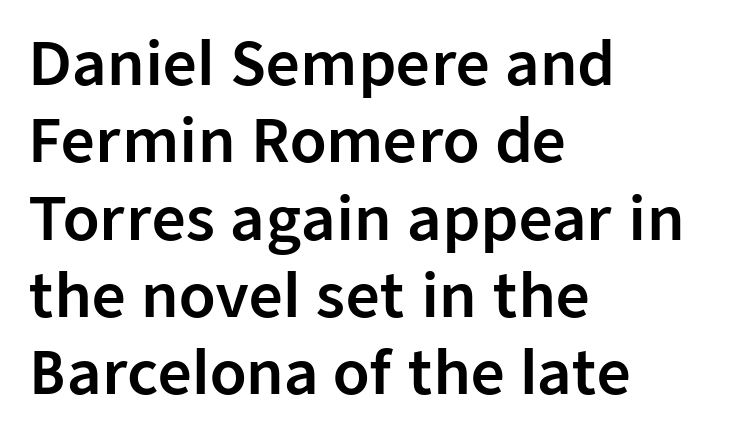
The image shows 59 px sans-serif type, upright; set left-aligned, normal line spacing (1.31x), normal letter spacing, not underlined; low stroke contrast and a medium x-height.
